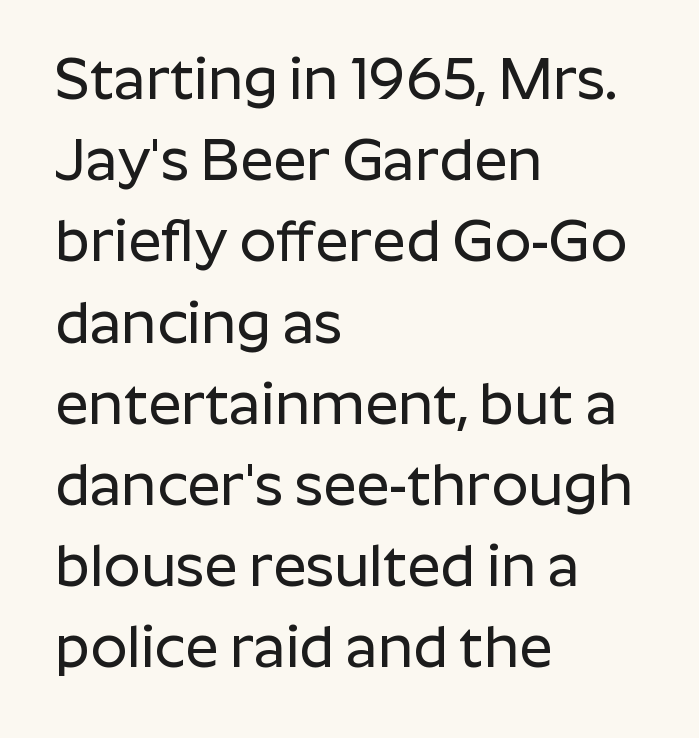
{"serif": "no", "italic": "no", "width": "normal", "stroke_contrast": "low", "x_height": "medium", "monospaced": "no", "underline": "no", "align": "left", "line_spacing": "normal", "line_spacing_ratio": 1.4, "letter_spacing": "normal", "letter_spacing_em": 0.0, "glyph_px": 58}
